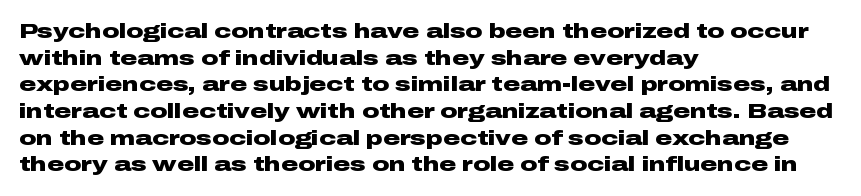
Honestly, the row spacing looks completely unremarkable. Posture: upright roman. Plenty of ink on the page — the face is bold. Typeset ragged right — the left edge is the straight one.
